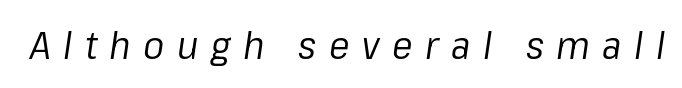
Q: Is the text bold? A: No.
Q: Is the text italic (slanted)? A: Yes, it leans right by about 8 degrees.
Q: Is the text underlined? A: No.
Q: Is the spacing between letters normal or unusually wide? A: Unusually wide.
Q: Width (condensed, normal, or wide)? A: Normal.
Q: Stroke contrast? A: Low.
Q: x-height? A: Medium.
Q: Monospaced? A: No.
